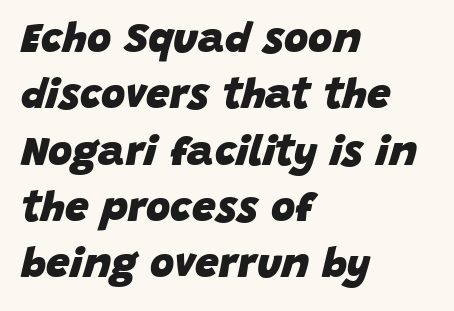
{"italic": "yes", "lean": "right", "slant_degrees": 15, "bold": "yes", "weight": "heavy", "width": "normal", "stroke_contrast": "low", "x_height": "large", "monospaced": "no", "underline": "no", "align": "left", "line_spacing": "normal", "line_spacing_ratio": 1.34, "letter_spacing": "normal", "letter_spacing_em": 0.0, "glyph_px": 42}
